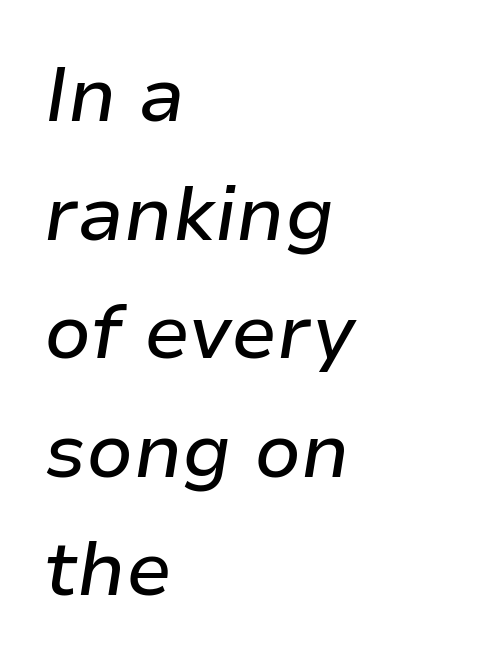
The image shows 76 px text type, italic (leaning right); set left-aligned, normal line spacing (1.56x), normal letter spacing, not underlined; low stroke contrast and a medium x-height.
